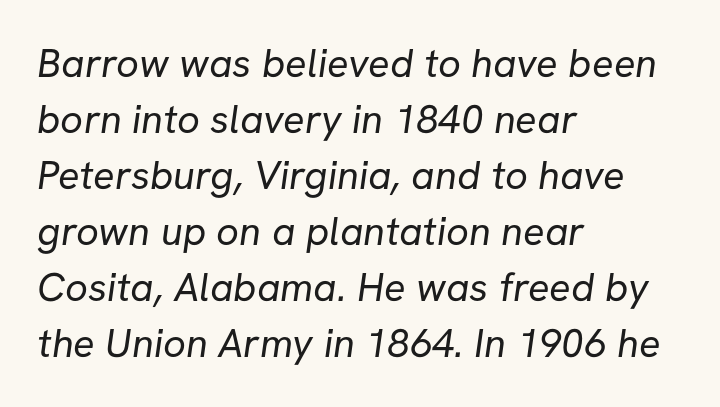
What kind of face is this? One without serifs — a sans. A classic flush-left, rag-right setting is used for this passage. The gaps between neighbouring characters are ordinary and unremarkable. A light-to-regular cut is what we see here.
